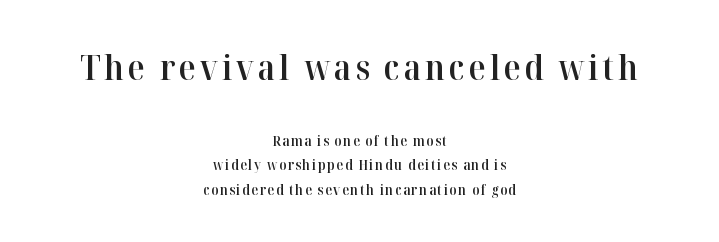
Look at the glyph heights: the upper group is clearly the bigger setting. The lettering holds an erect, upright posture throughout. Classification — serif. Layout note: lines centered.
